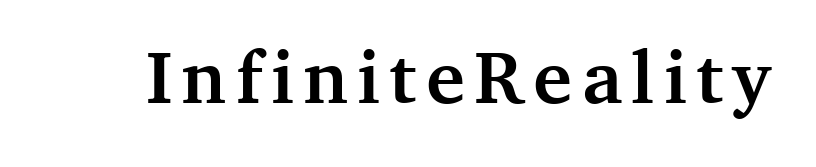
The image shows 74 px semibold serif type, upright; set not underlined; medium stroke contrast and a medium x-height.
